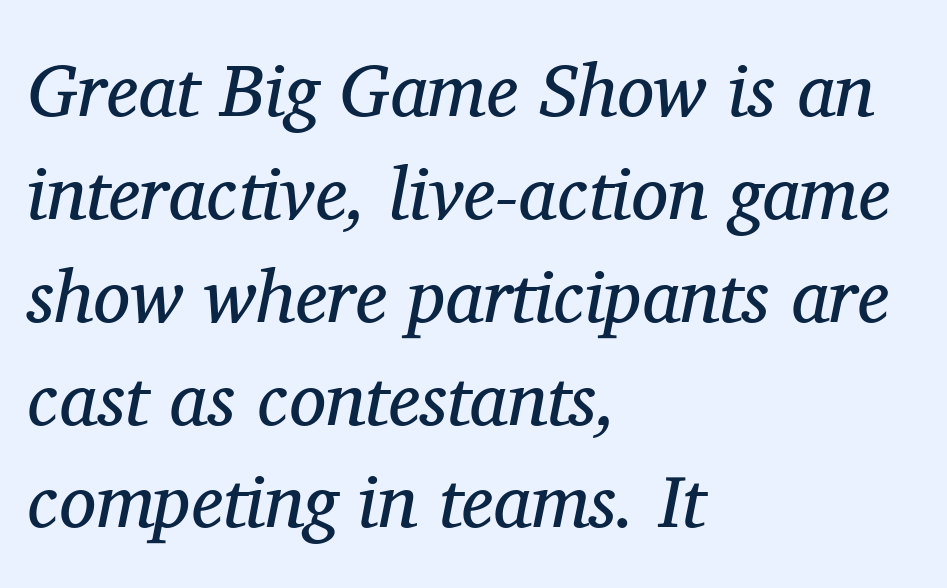
Q: Is the text bold? A: No.
Q: Is the text italic (slanted)? A: Yes, it leans right by about 11 degrees.
Q: Is the typeface a serif or a sans-serif typeface? A: Serif.
Q: Is the text underlined? A: No.
Q: How is the paragraph aligned? A: Left-aligned.
Q: Is the spacing between letters normal or unusually wide? A: Normal.
Q: Is the spacing between lines tight, normal or loose? A: Normal.
Q: Width (condensed, normal, or wide)? A: Normal.
Q: Stroke contrast? A: Medium.
Q: x-height? A: Medium.
Q: Monospaced? A: No.
